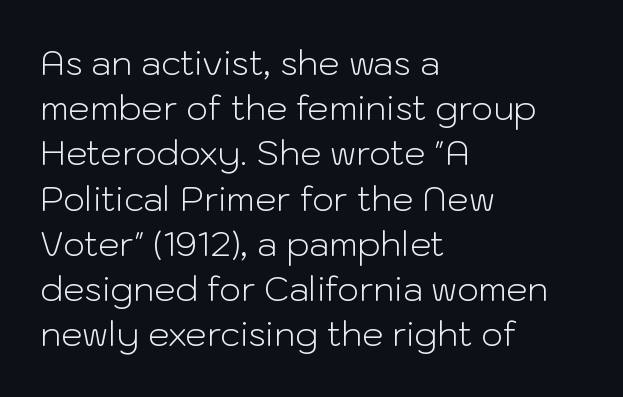
{"serif": "no", "italic": "no", "bold": "no", "weight": "light", "width": "normal", "stroke_contrast": "low", "x_height": "medium", "monospaced": "no", "underline": "no", "align": "left", "line_spacing": "normal", "line_spacing_ratio": 1.33, "letter_spacing": "normal", "letter_spacing_em": 0.0, "glyph_px": 34}
